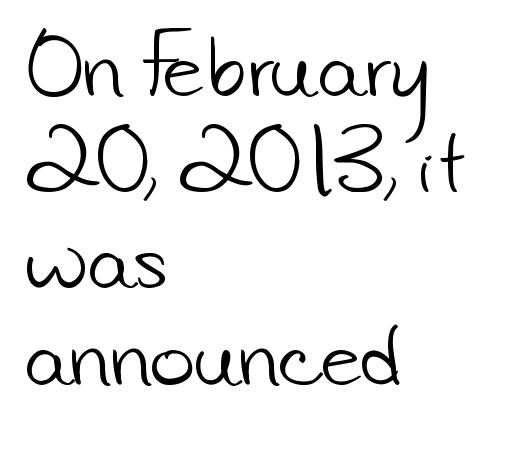
The image shows 77 px light sans-serif type; set left-aligned, normal line spacing (1.25x), normal letter spacing, not underlined; low stroke contrast and a small x-height.
